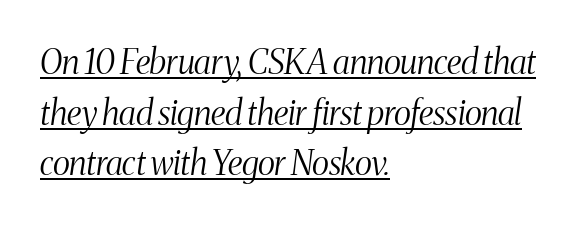
The image shows 34 px light, condensed serif type, italic (leaning right); set left-aligned, normal line spacing (1.49x), normal letter spacing, underlined; medium stroke contrast and a medium x-height.
